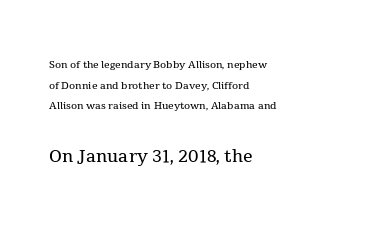
This layout puts the modest block above and the oversized block below. The block of text has a typical density, with ordinary space between rows. Nobody drew a line under any word here. Every stem runs plumb, perpendicular to the baseline.
